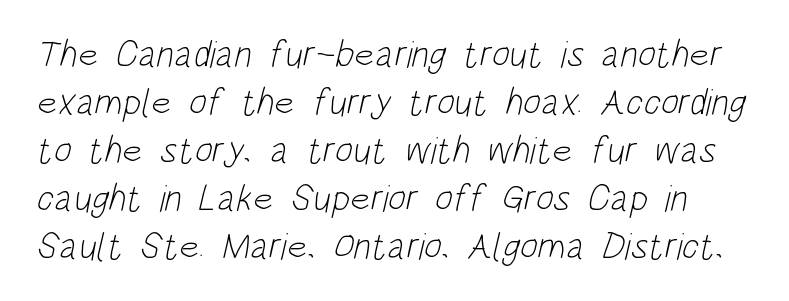
{"serif": "no", "bold": "no", "weight": "light", "width": "condensed", "stroke_contrast": "low", "x_height": "large", "monospaced": "no", "underline": "no", "line_spacing": "normal", "line_spacing_ratio": 1.26, "letter_spacing": "normal", "letter_spacing_em": 0.0, "glyph_px": 38}
